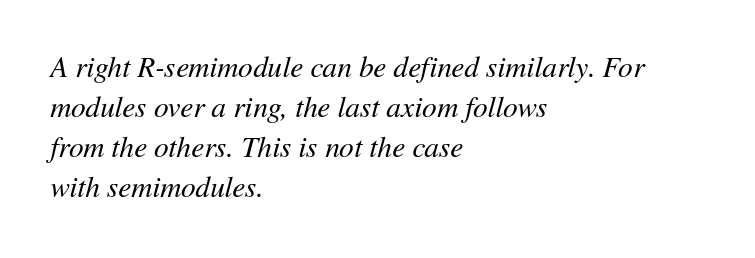
The strokes carry an ordinary text weight at most. Inter-character spacing is left at the font's built-in metrics. The axis of the letterforms is tilted away from vertical. The compositor pushed each line to the left boundary.
